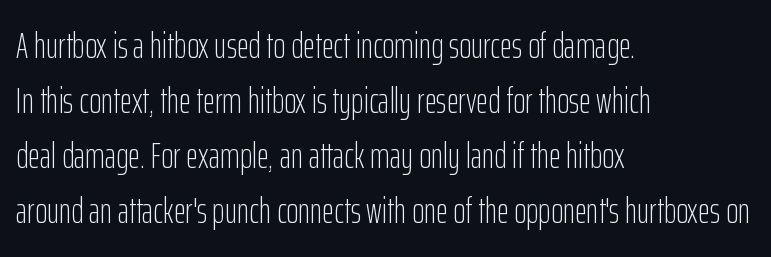
{"serif": "no", "italic": "no", "bold": "no", "weight": "light", "width": "condensed", "stroke_contrast": "low", "x_height": "medium", "monospaced": "no", "underline": "no", "align": "left", "line_spacing": "normal", "line_spacing_ratio": 1.49, "letter_spacing": "normal", "letter_spacing_em": 0.0, "glyph_px": 37}
